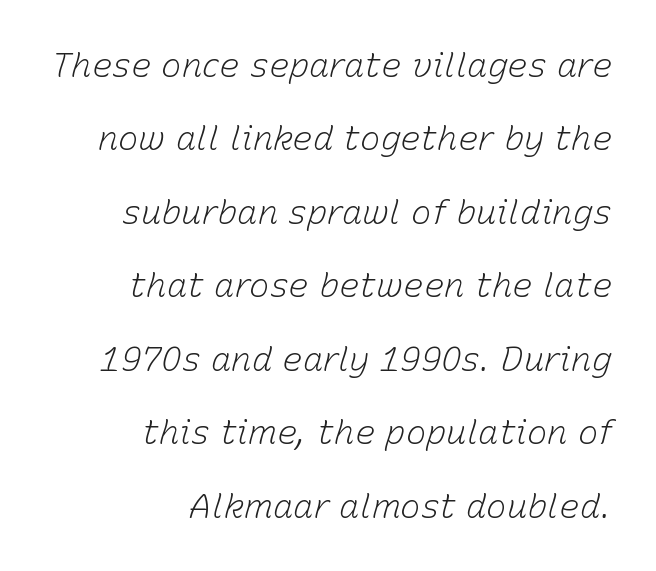
In terms of letterspacing, this is plain default setting. In terms of posture, this sample is oblique. Here the designer chose a conventional face with non-uniform glyph widths. Whoever set this chose breathing room over compactness in the vertical rhythm. The face looks like a standard text weight, possibly lighter.
